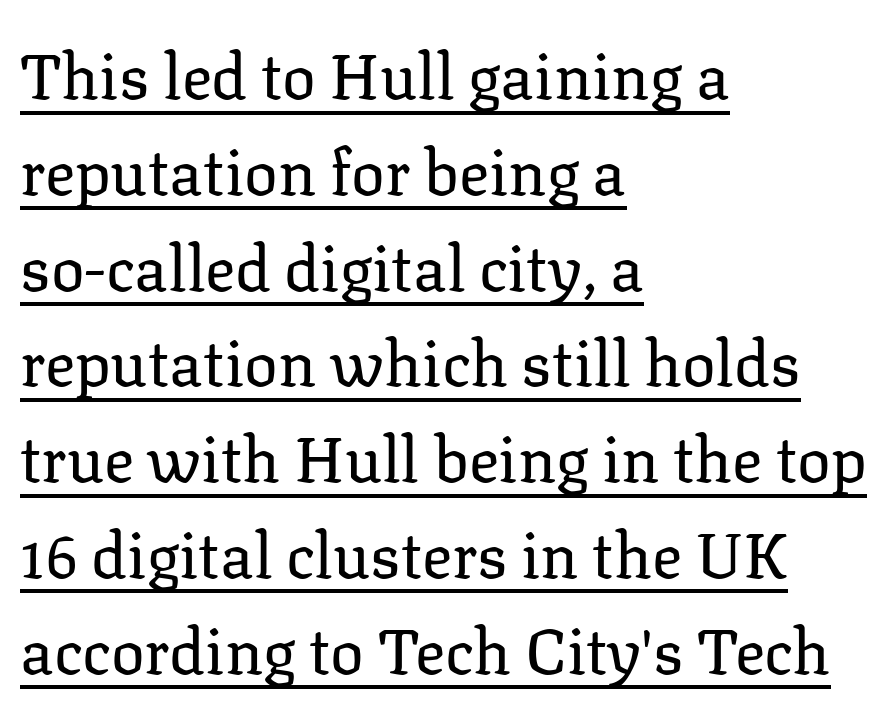
{"serif": "yes", "italic": "no", "bold": "no", "weight": "regular", "width": "normal", "stroke_contrast": "low", "x_height": "medium", "monospaced": "no", "underline": "yes", "align": "left", "line_spacing": "normal", "line_spacing_ratio": 1.52, "letter_spacing": "normal", "letter_spacing_em": 0.0, "glyph_px": 63}
